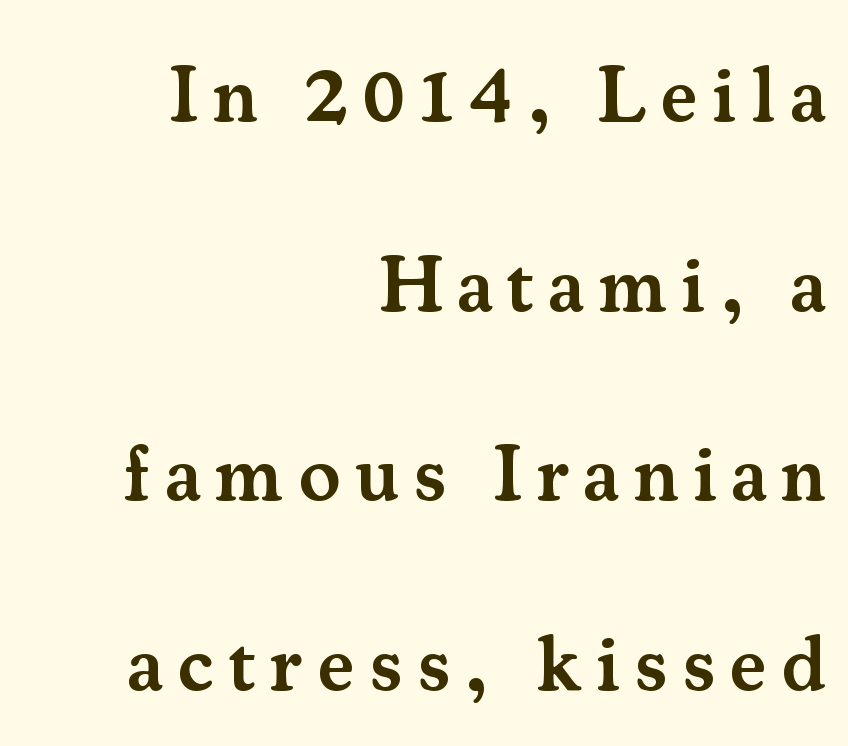
The image shows 79 px semibold serif type, upright; set right-aligned, loose line spacing (2.4x), not underlined; medium stroke contrast and a small x-height.
